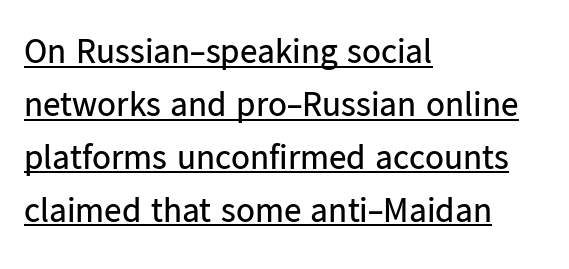
The paragraph shown leans on its left margin. Proportional: the letters do not fall into vertical columns. The characters display no serif detailing; their extremities are plain. Summary of vertical rhythm: regular, with standard interline spacing. Descenders here cross a horizontal rule under the line.
